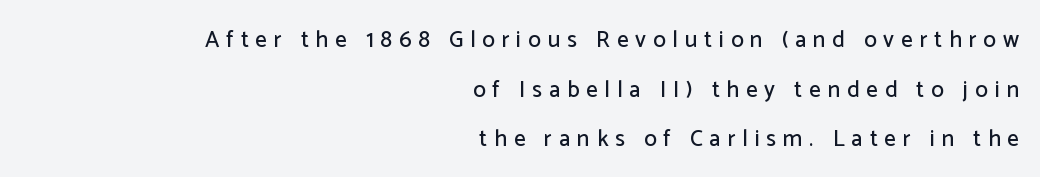
{"italic": "no", "underline": "no", "align": "right", "line_spacing": "loose", "line_spacing_ratio": 2.16, "letter_spacing": "wide", "letter_spacing_em": 0.3, "glyph_px": 23}
